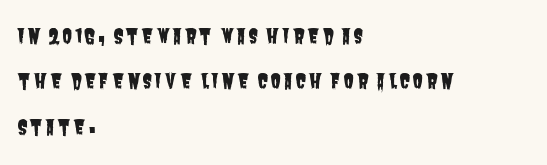
Q: Is the text underlined? A: No.
Q: How is the paragraph aligned? A: Left-aligned.
Q: Is the spacing between lines tight, normal or loose? A: Loose.
